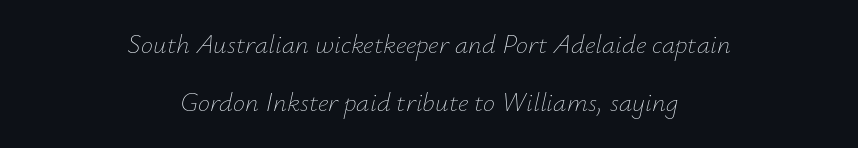
{"italic": "yes", "lean": "right", "slant_degrees": 12, "bold": "no", "underline": "no", "align": "center", "line_spacing": "loose", "line_spacing_ratio": 2.16, "letter_spacing": "normal", "letter_spacing_em": 0.0, "glyph_px": 27}
